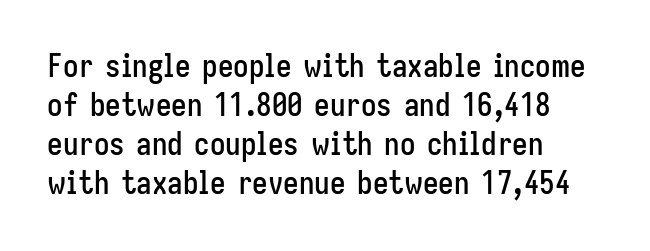
Successive baselines arrive at the customary interval. I'd call this a sans setting — the letters go barefoot. Posture: vertical. A typesetter would call this proportional, since set widths differ per character. Underline: absent.
